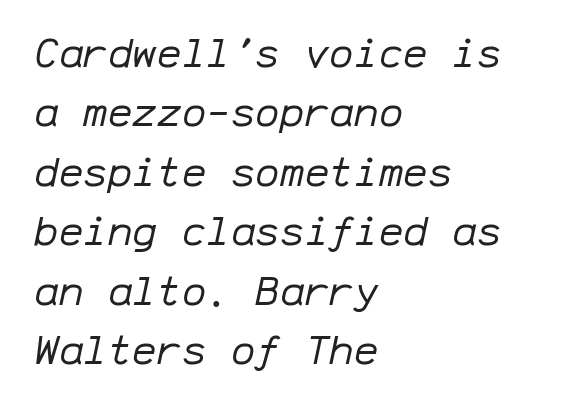
{"italic": "yes", "lean": "right", "slant_degrees": 12, "bold": "no", "weight": "regular", "width": "normal", "stroke_contrast": "low", "x_height": "medium", "monospaced": "yes", "underline": "no", "align": "left", "line_spacing": "normal", "line_spacing_ratio": 1.45, "letter_spacing": "normal", "letter_spacing_em": 0.0, "glyph_px": 41}
